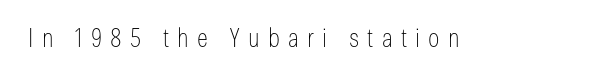
{"italic": "no", "bold": "no", "underline": "no", "letter_spacing": "wide", "letter_spacing_em": 0.32, "glyph_px": 26}
